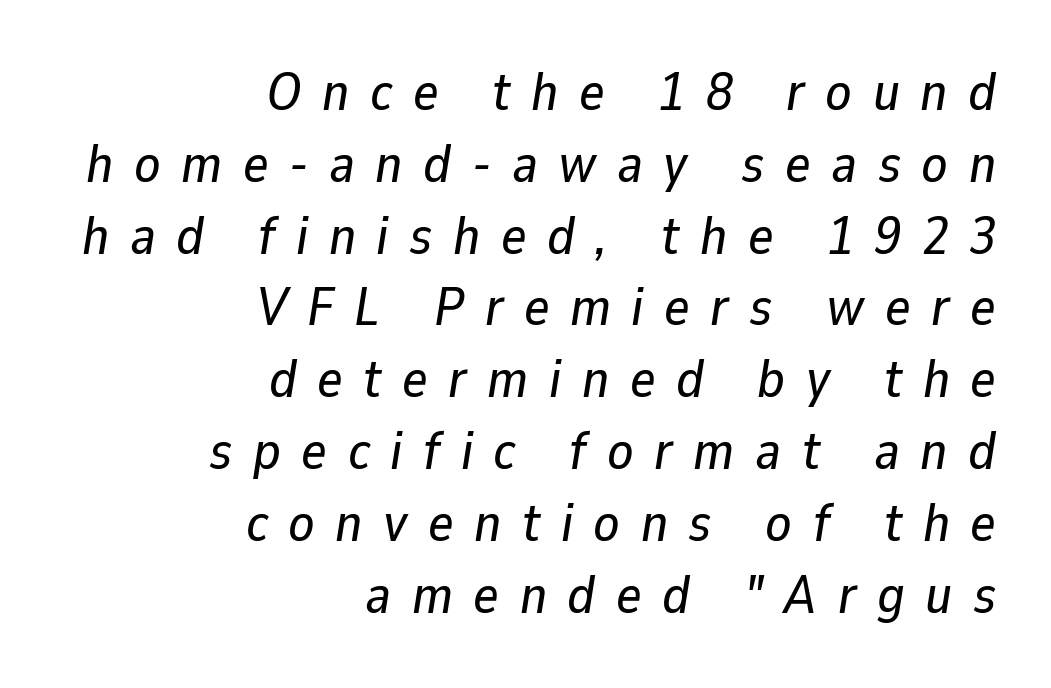
This sample has the flowing, uneven cadence of proportional lettering. Honestly, the letter spacing is so wide it's the main thing you notice. Every character sits at an angle, as italics do. Compared with a flush-left layout, this one pins lines to the opposite, right side. Lines of text with bare space underneath.
